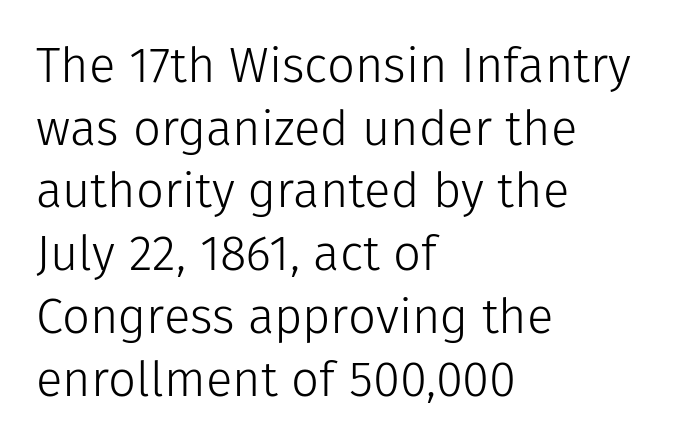
Q: Is the text bold? A: No.
Q: Is the text italic (slanted)? A: No, it is upright.
Q: Is the typeface a serif or a sans-serif typeface? A: Sans-serif.
Q: Is the text underlined? A: No.
Q: How is the paragraph aligned? A: Left-aligned.
Q: Is the spacing between letters normal or unusually wide? A: Normal.
Q: Is the spacing between lines tight, normal or loose? A: Normal.
Q: Width (condensed, normal, or wide)? A: Normal.
Q: Stroke contrast? A: Low.
Q: x-height? A: Medium.
Q: Monospaced? A: No.
